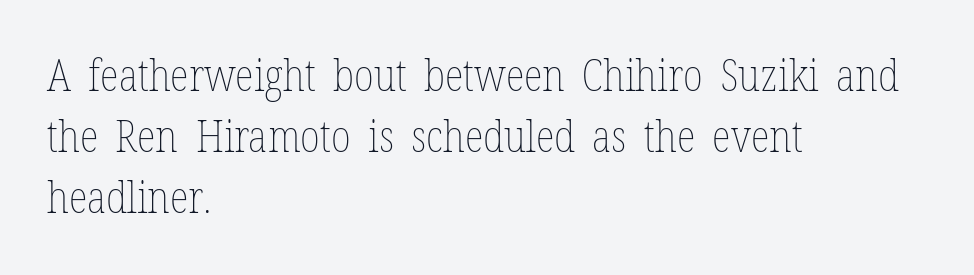
The image shows 44 px thin, condensed type, upright; set left-aligned, normal line spacing (1.39x), normal letter spacing, not underlined; low stroke contrast and a medium x-height.
